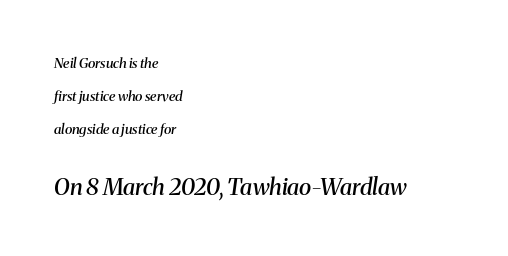
{"italic": "yes", "lean": "right", "slant_degrees": 8, "bold": "semi", "underline": "no", "align": "left", "line_spacing": "loose", "line_spacing_ratio": 2.37, "letter_spacing": "normal", "letter_spacing_em": 0.0, "larger_block": "second", "size_ratio": 1.64, "glyph_px": 23}
